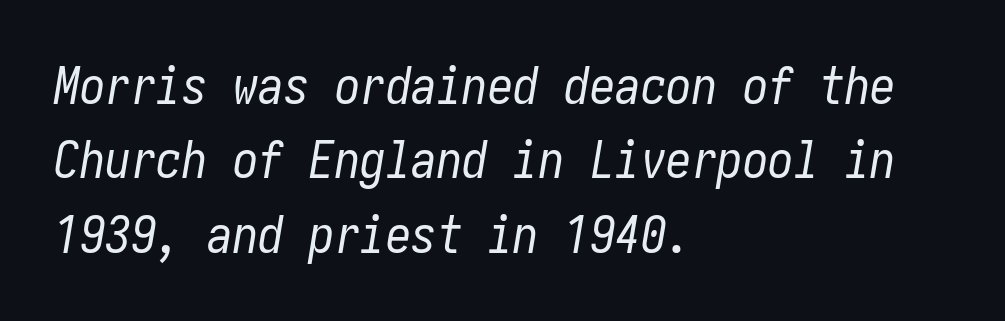
{"italic": "yes", "lean": "right", "slant_degrees": 10, "bold": "no", "weight": "regular", "width": "condensed", "stroke_contrast": "low", "x_height": "medium", "underline": "no", "align": "left", "line_spacing": "normal", "line_spacing_ratio": 1.46, "letter_spacing": "normal", "letter_spacing_em": 0.0, "glyph_px": 51}
